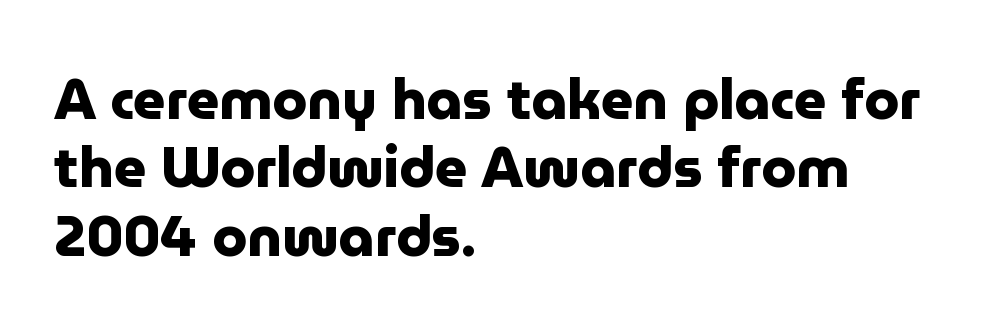
{"serif": "no", "italic": "no", "bold": "yes", "weight": "heavy", "width": "normal", "stroke_contrast": "low", "x_height": "medium", "monospaced": "no", "underline": "no", "align": "left", "line_spacing_ratio": 1.22, "letter_spacing": "normal", "letter_spacing_em": 0.0, "glyph_px": 56}
